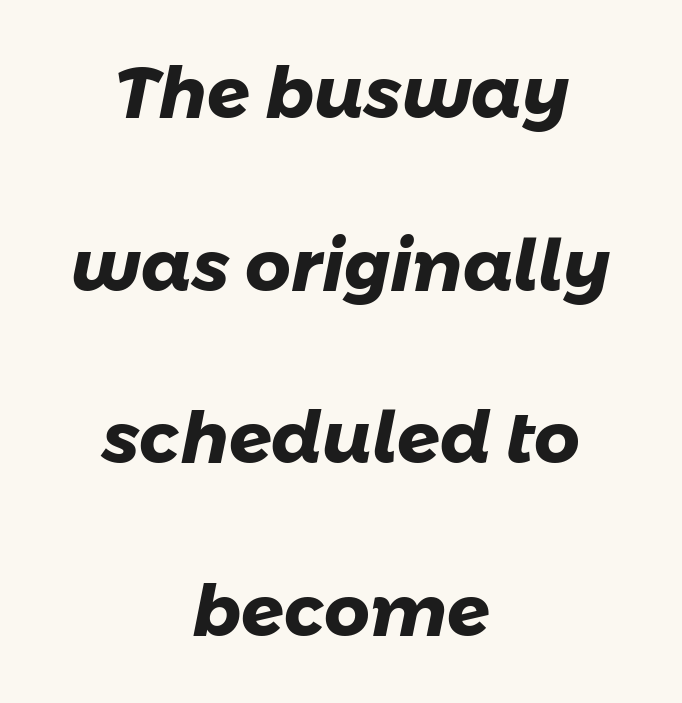
Is this a fixed-width face? No — the glyphs have proportional, varying widths. Is the block centered? Yes — each line is placed symmetrically about the middle. A bare baseline throughout the passage. Chunky letters — that's bold for sure.
